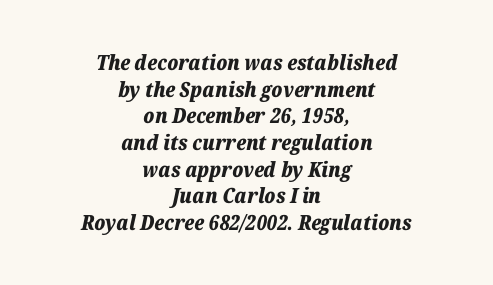
The image shows 21 px bold type, italic (leaning right); set centered, normal line spacing (1.27x), normal letter spacing, not underlined.
